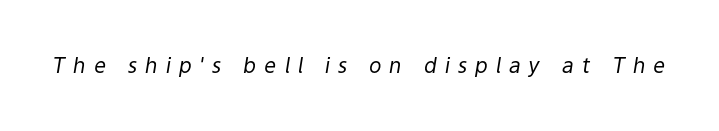
{"italic": "yes", "lean": "right", "slant_degrees": 9, "bold": "no", "underline": "no", "letter_spacing": "wide", "letter_spacing_em": 0.38, "glyph_px": 21}
